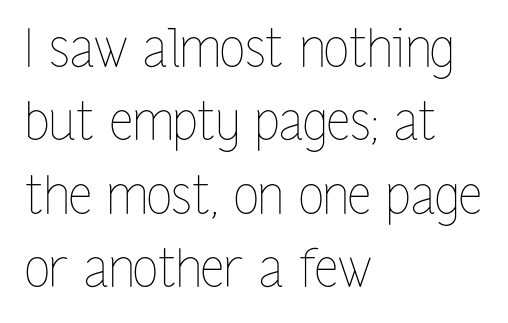
{"italic": "no", "bold": "no", "weight": "thin", "width": "condensed", "stroke_contrast": "low", "x_height": "medium", "monospaced": "no", "underline": "no", "align": "left", "line_spacing": "normal", "line_spacing_ratio": 1.41, "letter_spacing": "normal", "letter_spacing_em": 0.0, "glyph_px": 52}
